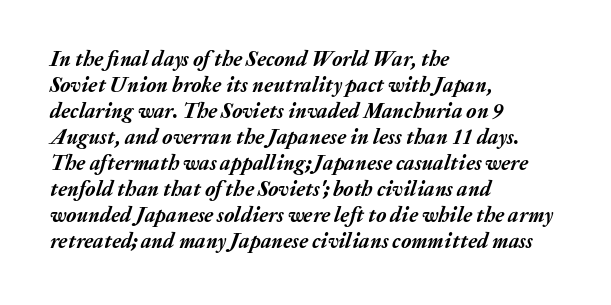
Q: Is the text bold? A: Yes.
Q: Is the text italic (slanted)? A: Yes, it leans right by about 20 degrees.
Q: Is the text underlined? A: No.
Q: How is the paragraph aligned? A: Left-aligned.
Q: Is the spacing between letters normal or unusually wide? A: Normal.
